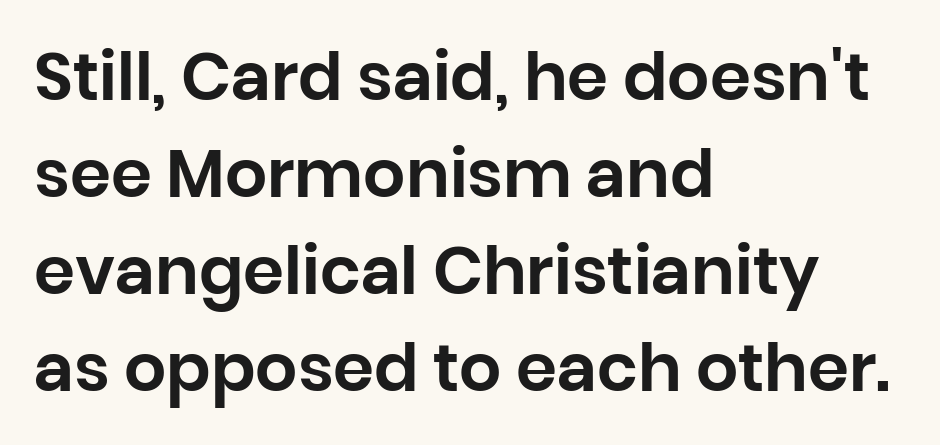
Serif or sans? Sans — the stroke terminals are bare. The rendering uses natural spacing where letterforms have individual widths. A student would call this left alignment; a typographer would say flush left, rag right. Type without underlining. Nope, not italic — everything's standing straight.
